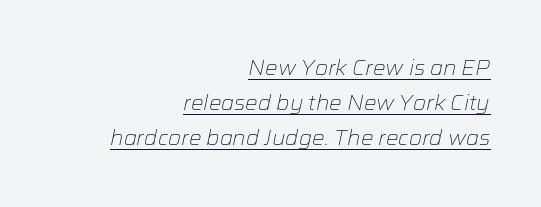
{"italic": "yes", "lean": "right", "slant_degrees": 12, "bold": "no", "underline": "yes", "align": "right", "line_spacing": "normal", "line_spacing_ratio": 1.67, "letter_spacing": "normal", "letter_spacing_em": 0.0, "glyph_px": 21}
